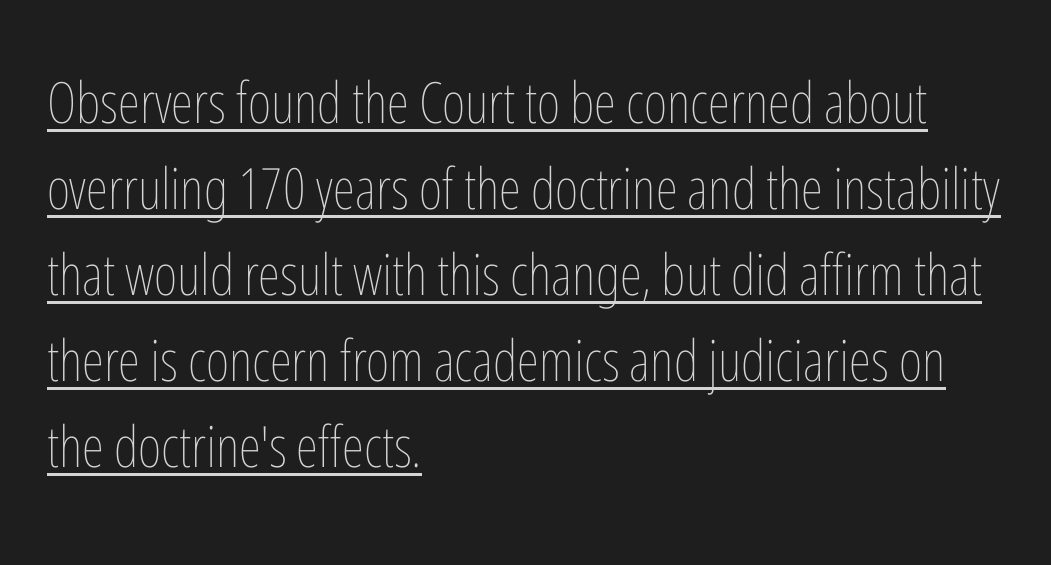
Q: Is the text bold? A: No.
Q: Is the text italic (slanted)? A: No, it is upright.
Q: Is the text underlined? A: Yes.
Q: How is the paragraph aligned? A: Left-aligned.
Q: Is the spacing between letters normal or unusually wide? A: Normal.
Q: Is the spacing between lines tight, normal or loose? A: Normal.
Q: Width (condensed, normal, or wide)? A: Condensed.
Q: Stroke contrast? A: Low.
Q: x-height? A: Medium.
Q: Monospaced? A: No.
